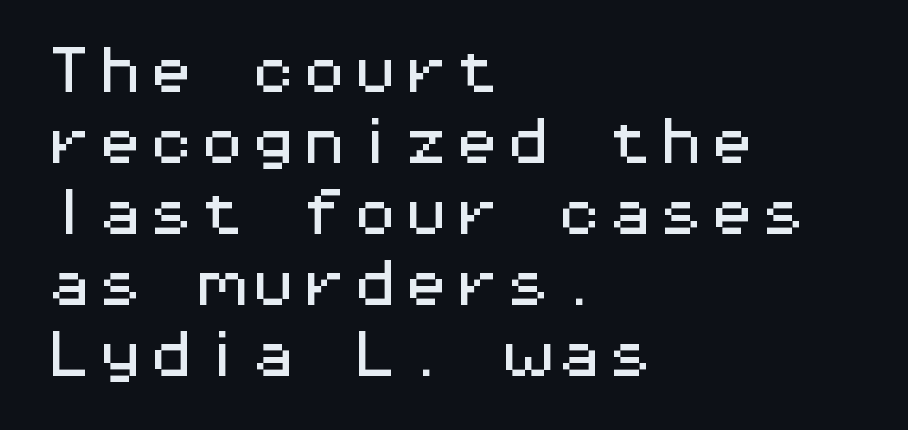
Unlike a traditional serif, this face leaves its strokes unadorned. A typesetter would call this monospace, since all characters share one set width. Glance below the letters and you will spot only blank space. Every row of glyphs begins at an identical x-position on the left. Quick note: not italic, upright.
